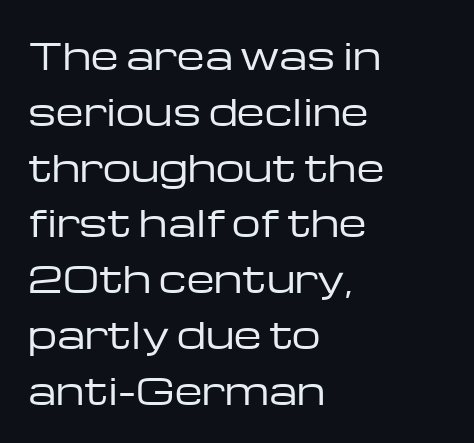
Q: Is the text bold? A: No.
Q: Is the text italic (slanted)? A: No, it is upright.
Q: Is the typeface a serif or a sans-serif typeface? A: Sans-serif.
Q: Is the text underlined? A: No.
Q: How is the paragraph aligned? A: Left-aligned.
Q: Is the spacing between letters normal or unusually wide? A: Normal.
Q: Is the spacing between lines tight, normal or loose? A: Normal.
Q: Width (condensed, normal, or wide)? A: Wide.
Q: Stroke contrast? A: Low.
Q: x-height? A: Medium.
Q: Monospaced? A: No.
